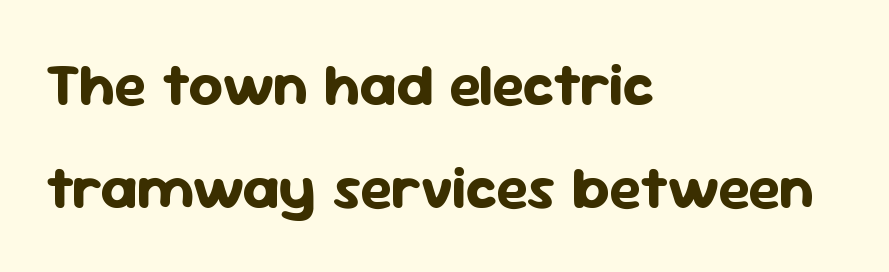
Q: Is the text bold? A: Yes.
Q: Is the text italic (slanted)? A: No, it is upright.
Q: Is the typeface a serif or a sans-serif typeface? A: Sans-serif.
Q: Is the text underlined? A: No.
Q: How is the paragraph aligned? A: Left-aligned.
Q: Is the spacing between letters normal or unusually wide? A: Normal.
Q: Width (condensed, normal, or wide)? A: Normal.
Q: Stroke contrast? A: Low.
Q: x-height? A: Medium.
Q: Monospaced? A: No.
